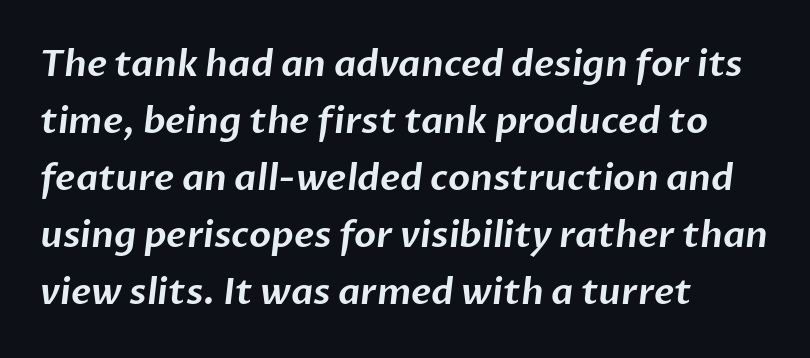
The image shows 36 px sans-serif type; set left-aligned, normal line spacing (1.58x), normal letter spacing, not underlined; low stroke contrast and a medium x-height.
